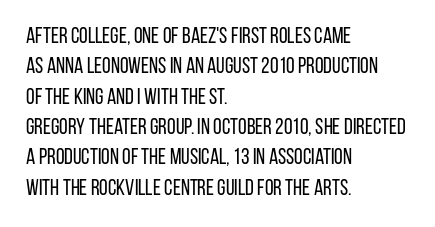
{"italic": "no", "bold": "no", "underline": "no", "align": "left", "line_spacing": "normal", "line_spacing_ratio": 1.38, "letter_spacing": "normal", "letter_spacing_em": 0.0, "glyph_px": 22}
